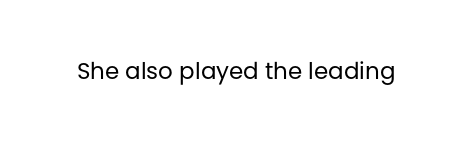
{"italic": "no", "bold": "no", "underline": "no", "letter_spacing": "normal", "letter_spacing_em": 0.0, "glyph_px": 23}
